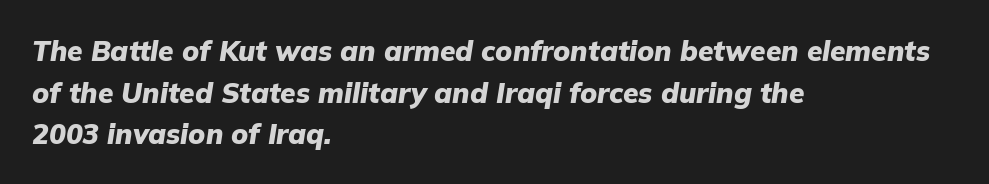
Characters follow at the spacing the type designer built in. The face used here has the dense, thick strokes of a bold. The space directly below the letters is spotless. Typeset ragged right — the left edge is the straight one. Reading down the column, the eye jumps a familiar distance to each next line. The whole block is typeset with a tilt.
